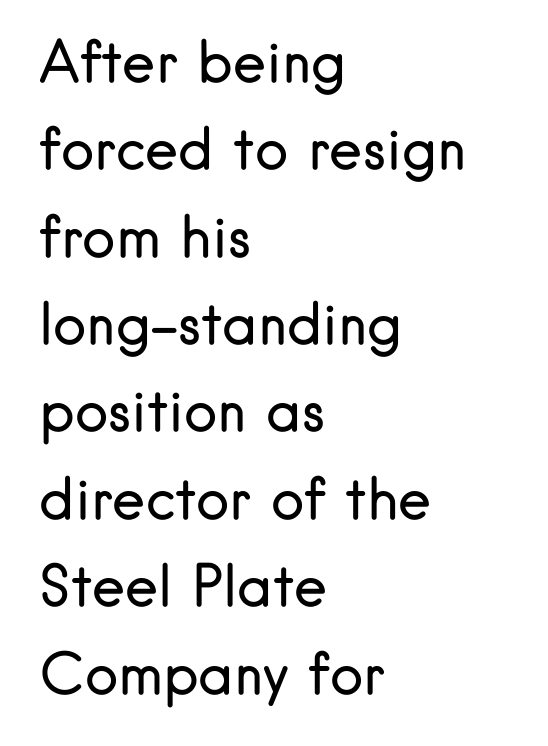
{"serif": "no", "italic": "no", "bold": "no", "weight": "regular", "width": "normal", "stroke_contrast": "low", "x_height": "small", "monospaced": "no", "underline": "no", "align": "left", "line_spacing": "normal", "line_spacing_ratio": 1.56, "letter_spacing": "normal", "letter_spacing_em": 0.0, "glyph_px": 56}
